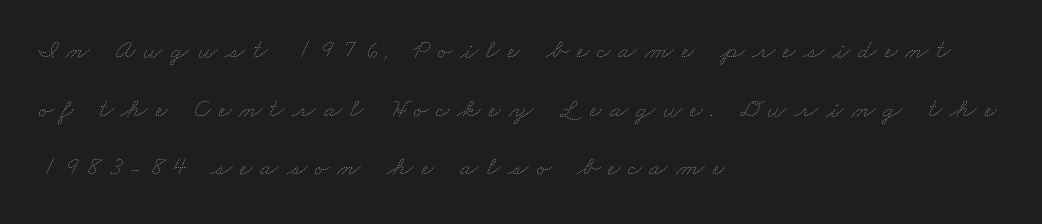
The image shows 27 px text type; set left-aligned, loose line spacing (2.17x), unusually wide letter spacing (+0.29 em), not underlined.
